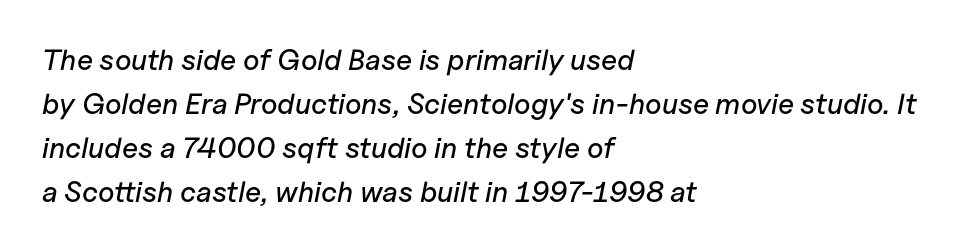
{"italic": "yes", "lean": "right", "slant_degrees": 11, "width": "normal", "stroke_contrast": "low", "x_height": "medium", "monospaced": "no", "underline": "no", "align": "left", "line_spacing": "normal", "line_spacing_ratio": 1.52, "letter_spacing": "normal", "letter_spacing_em": 0.0, "glyph_px": 29}
